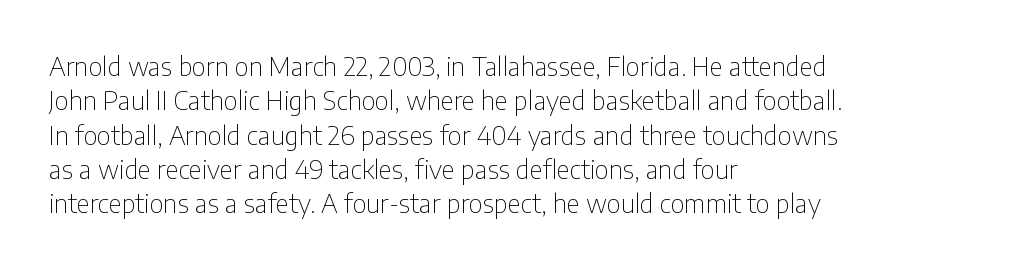
Q: Is the text bold? A: No.
Q: Is the text italic (slanted)? A: No, it is upright.
Q: Is the text underlined? A: No.
Q: How is the paragraph aligned? A: Left-aligned.
Q: Is the spacing between letters normal or unusually wide? A: Normal.
Q: Is the spacing between lines tight, normal or loose? A: Normal.
